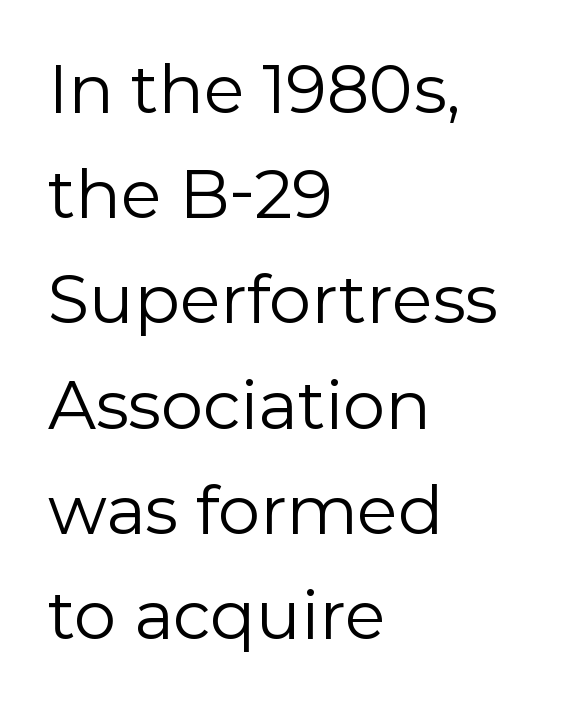
Q: Is the text bold? A: No.
Q: Is the text italic (slanted)? A: No, it is upright.
Q: Is the typeface a serif or a sans-serif typeface? A: Sans-serif.
Q: Is the text underlined? A: No.
Q: How is the paragraph aligned? A: Left-aligned.
Q: Is the spacing between letters normal or unusually wide? A: Normal.
Q: Is the spacing between lines tight, normal or loose? A: Normal.
Q: Width (condensed, normal, or wide)? A: Normal.
Q: Stroke contrast? A: Low.
Q: x-height? A: Medium.
Q: Monospaced? A: No.
